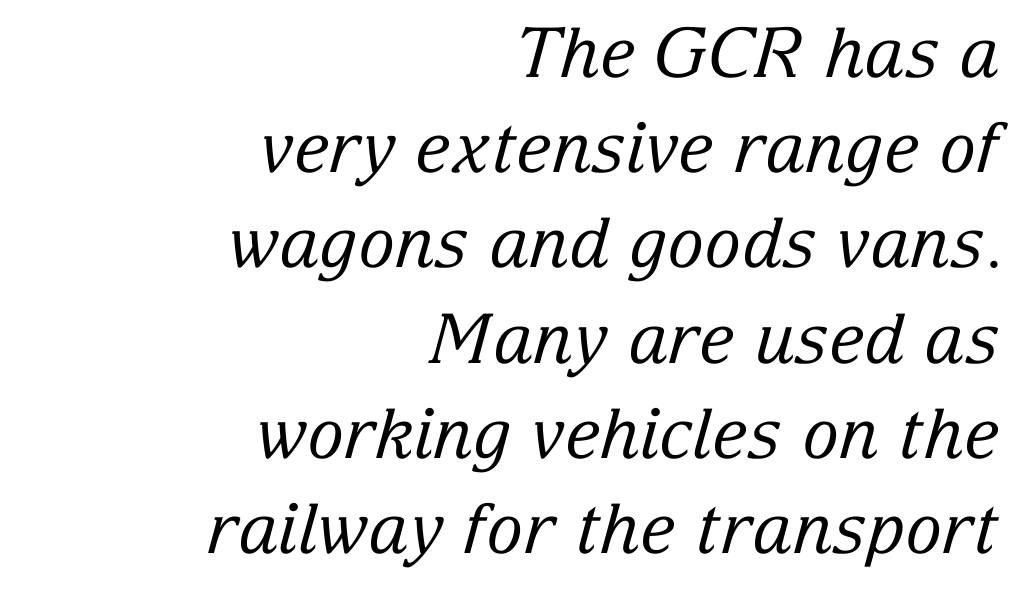
The font family rendered here belongs to the serif group. Stroke mass is kept to a normal reading level or below. Clear beneath every line of the passage. Vertical spacing — default.
